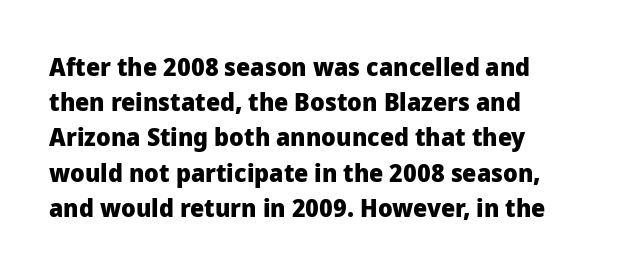
The image shows 25 px bold type, upright; set normal line spacing (1.41x), normal letter spacing, not underlined.
